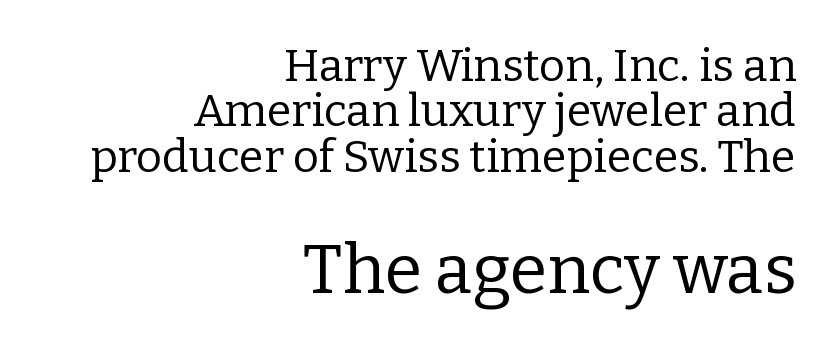
The image shows 68 px regular-weight serif type, upright; set right-aligned, tight line spacing (1.01x), normal letter spacing, not underlined; the second (bottom) block is 1.51x larger; low stroke contrast and a medium x-height.
